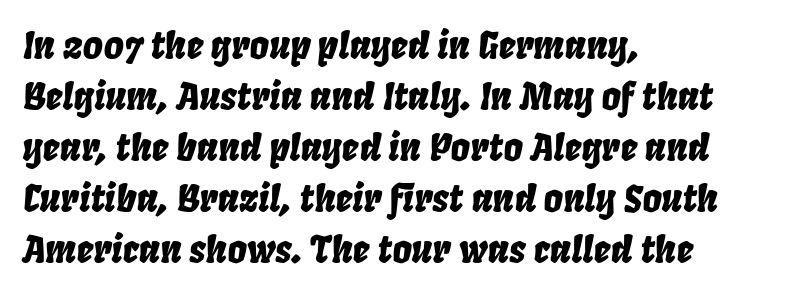
The image shows 38 px condensed type, italic (leaning right); set left-aligned, normal line spacing (1.34x), normal letter spacing, not underlined; low stroke contrast and a large x-height.
